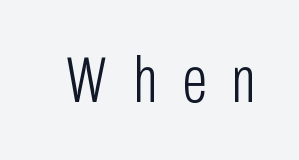
You can tell it's not italic because the verticals are truly vertical. Descenders hang freely into open space. Observe the absence of serifs on each vertical stroke in this sample. The font is comparable to plain body text, perhaps lighter.
